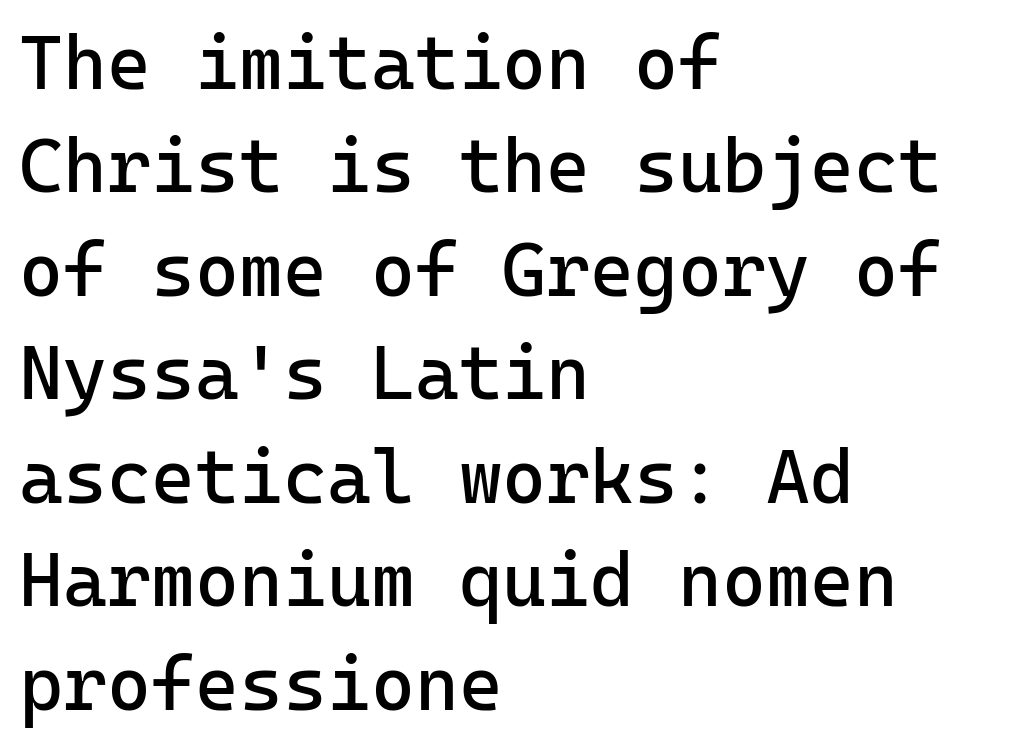
{"serif": "no", "italic": "no", "bold": "no", "weight": "regular", "width": "normal", "stroke_contrast": "low", "x_height": "medium", "monospaced": "yes", "underline": "no", "align": "left", "line_spacing": "normal", "line_spacing_ratio": 1.38, "letter_spacing": "normal", "letter_spacing_em": 0.0, "glyph_px": 75}
